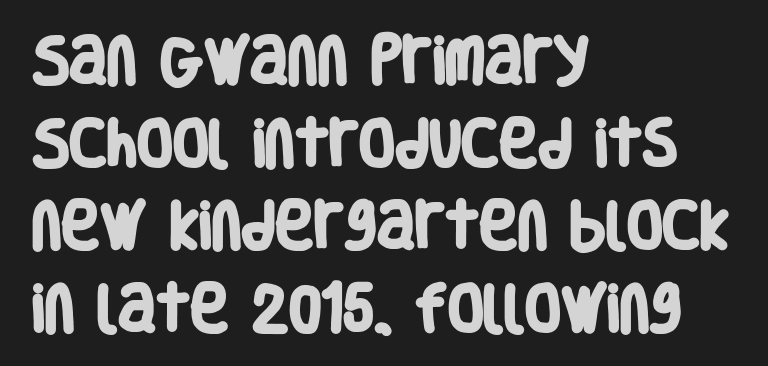
Evenly set lines give the paragraph a standard silhouette. The characters display no serif detailing; their extremities are plain. Unmarked baselines from the first word to the last. Varying glyph widths throughout — classic text-font behaviour. Where is the straight margin? On the left.
